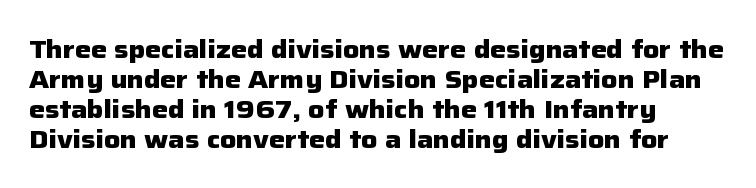
Q: Is the text bold? A: Yes.
Q: Is the text italic (slanted)? A: No, it is upright.
Q: Is the text underlined? A: No.
Q: How is the paragraph aligned? A: Left-aligned.
Q: Is the spacing between letters normal or unusually wide? A: Normal.
